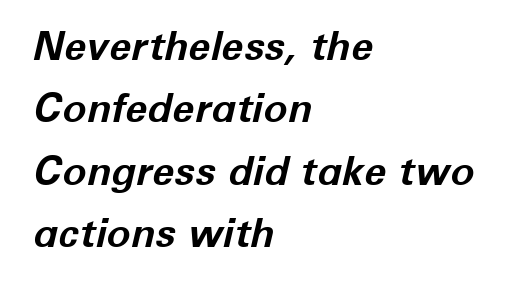
The image shows 40 px bold type, italic (leaning right); set left-aligned, normal line spacing (1.56x), normal letter spacing, not underlined; low stroke contrast and a medium x-height.
